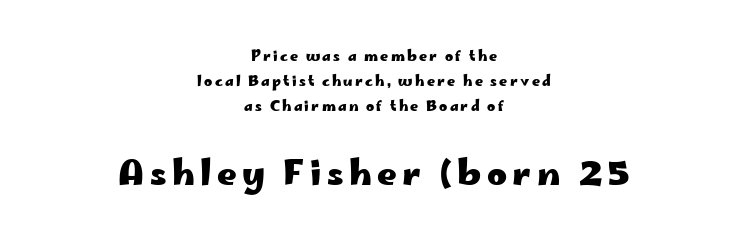
Every letter is thick-stroked: bold, no question. Classification — sans serif. Here the second block reads like a headline and the first like body copy. Characters remain perfectly vertical along every line.
